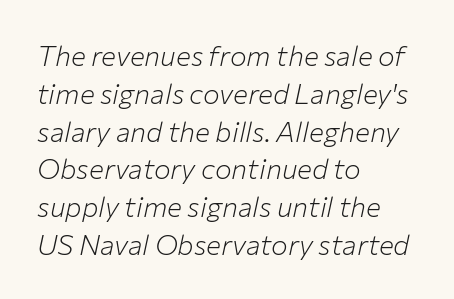
Letters rest on an invisible, unmarked baseline. The letters are slanted; this is an italic face. Regarding leading, the lines here are spaced in the standard way. This sample has the flowing, uneven cadence of proportional lettering. Students, note that the glyphs here touch the page at normal intervals.
